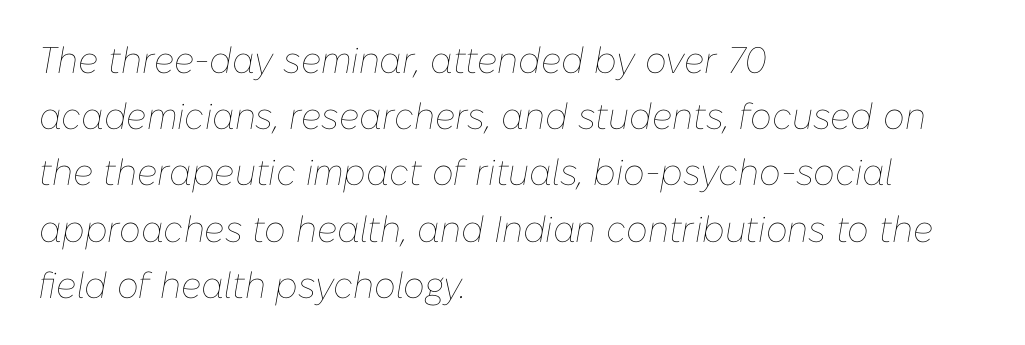
A quiet, ordinary-to-light weight characterises the typeface. This sample keeps an unexceptional amount of space between lines. Line beginnings align vertically; line endings do not. These lines are rendered in a variable-pitch font. When letters slant like this, we call the style italic. Descender tails drop into unmarked territory.
